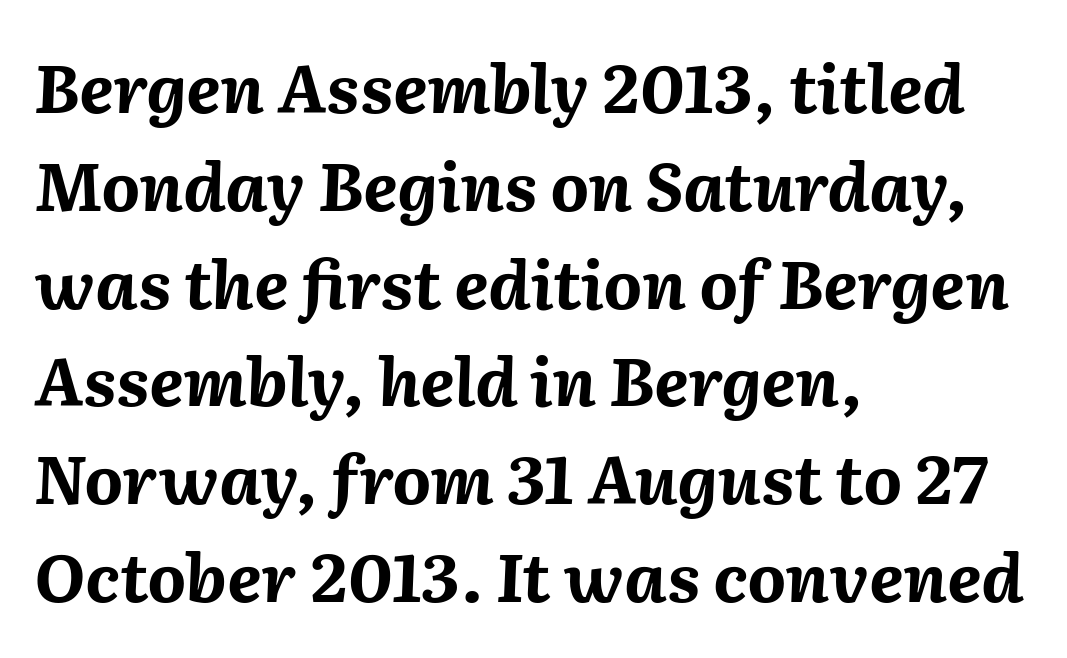
Q: Is the text bold? A: Yes.
Q: Is the text italic (slanted)? A: Yes, it leans right by about 2 degrees.
Q: Is the text underlined? A: No.
Q: How is the paragraph aligned? A: Left-aligned.
Q: Is the spacing between letters normal or unusually wide? A: Normal.
Q: Is the spacing between lines tight, normal or loose? A: Normal.
Q: Width (condensed, normal, or wide)? A: Normal.
Q: Stroke contrast? A: Medium.
Q: x-height? A: Medium.
Q: Monospaced? A: No.
